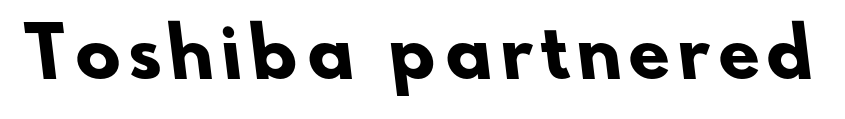
No feet cap the strokes, marking this as sans-serif type. The specimen omits any rule beneath the text block's lines. In terms of weight, the rendering is a true, heavy bold. The face used here is proportionally spaced, like ordinary book or web type.
